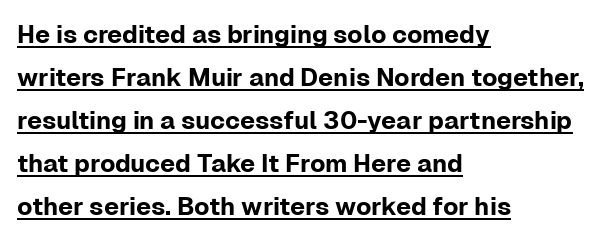
The image shows 25 px text type, upright; set left-aligned, line spacing 1.72x, normal letter spacing, underlined.
